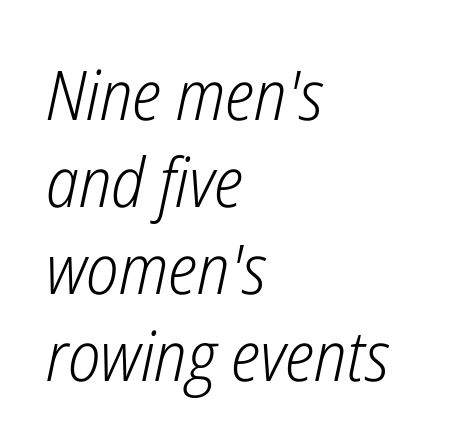
The image shows 69 px light, condensed type, italic (leaning right); set left-aligned, normal line spacing (1.26x), normal letter spacing, not underlined; low stroke contrast and a medium x-height.
